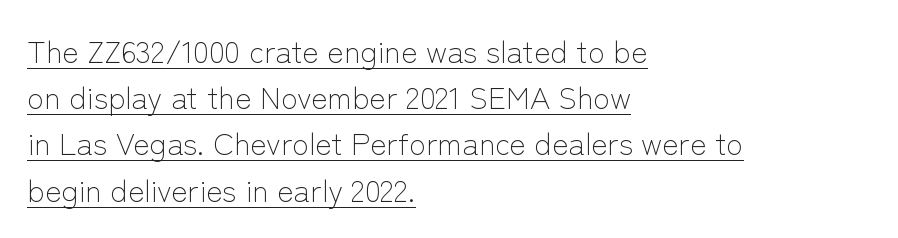
Q: Is the text bold? A: No.
Q: Is the text italic (slanted)? A: No, it is upright.
Q: Is the typeface a serif or a sans-serif typeface? A: Sans-serif.
Q: Is the text underlined? A: Yes.
Q: How is the paragraph aligned? A: Left-aligned.
Q: Is the spacing between letters normal or unusually wide? A: Normal.
Q: Is the spacing between lines tight, normal or loose? A: Normal.
Q: Width (condensed, normal, or wide)? A: Normal.
Q: Stroke contrast? A: Low.
Q: x-height? A: Medium.
Q: Monospaced? A: No.
